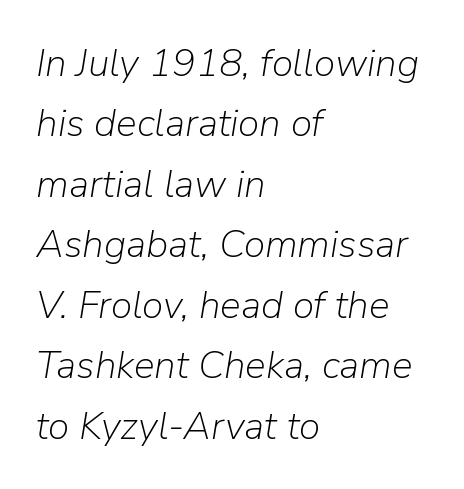
The image shows 39 px light type, italic (leaning right); set left-aligned, normal line spacing (1.55x), normal letter spacing, not underlined; low stroke contrast and a medium x-height.
